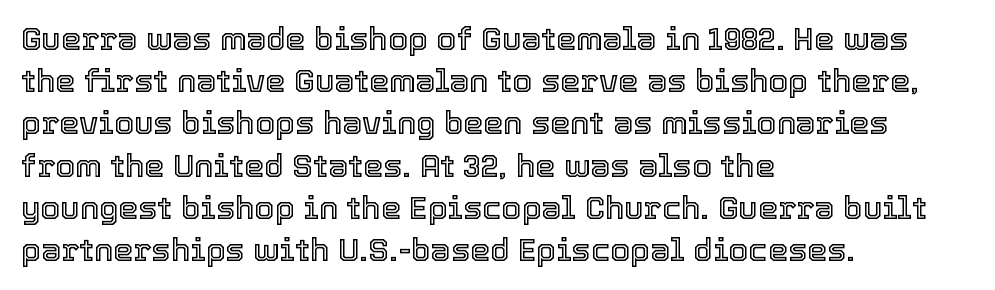
{"italic": "no", "width": "normal", "x_height": "medium", "monospaced": "no", "underline": "no", "align": "left", "line_spacing": "normal", "line_spacing_ratio": 1.32, "letter_spacing": "normal", "letter_spacing_em": 0.0, "glyph_px": 32}
